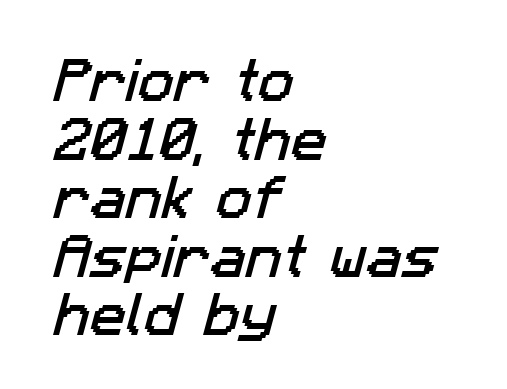
How are the letters spaced? Ordinarily, with no added tracking. Unmarked baselines from the first word to the last. Casual observation: everything's shoved over to the left. Do the characters align in a grid? No, the font is proportional. Stroke terminals: plain, sans-serif.
